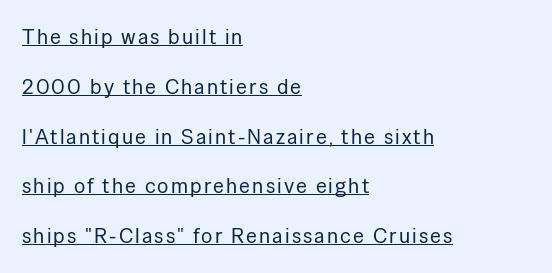
Q: Is the text bold? A: No.
Q: Is the text italic (slanted)? A: No, it is upright.
Q: Is the text underlined? A: Yes.
Q: How is the paragraph aligned? A: Left-aligned.
Q: Is the spacing between lines tight, normal or loose? A: Loose.
